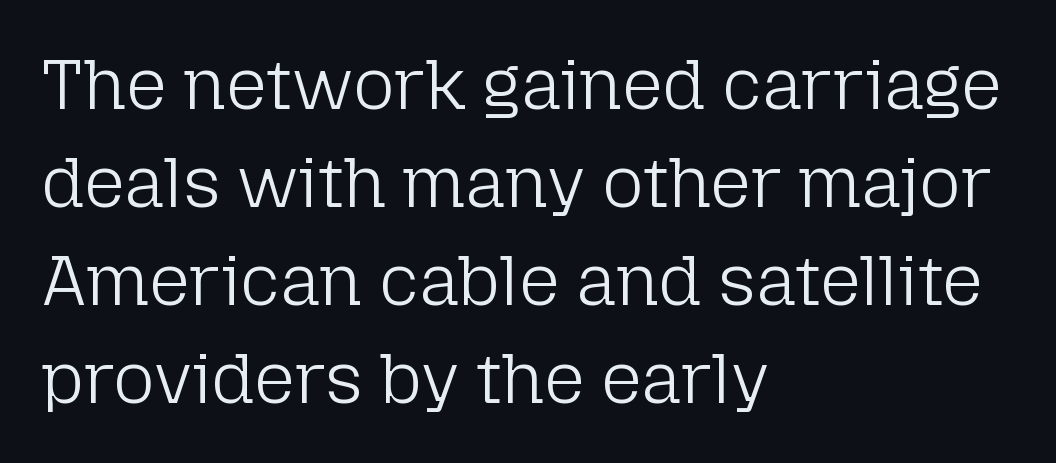
Notice how the stems are strictly vertical — no italics here. Lines of text with bare space underneath. One glance says typical: line gaps are just what's usual. The cut favours lightness, reaching ordinary text weight at its darkest.
